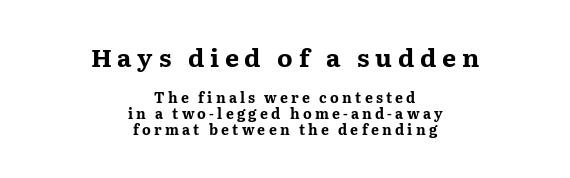
The image shows 25 px bold type, upright; set centered, line spacing 1.16x, unusually wide letter spacing (+0.23 em), not underlined; the first (top) block is 1.79x larger.
